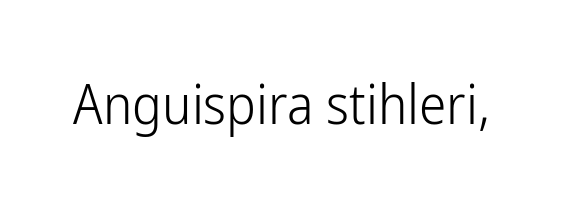
Varying glyph widths throughout — classic text-font behaviour. The passage shown is not bold in any degree. The gap between lines stays unmarked. Unlike a traditional serif, this face leaves its strokes unadorned. Unlike italic type, these characters show no tilt at all.
